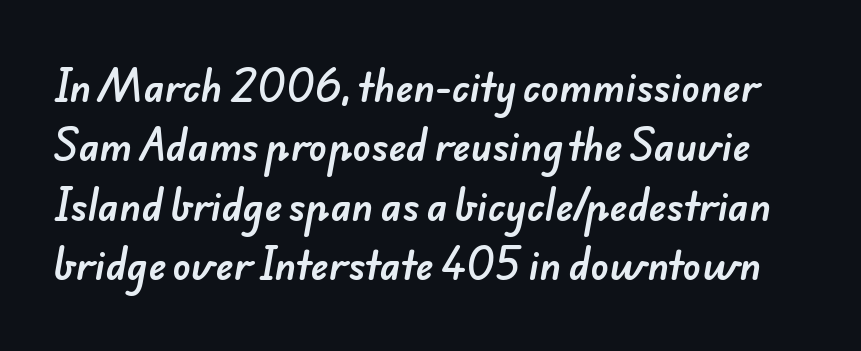
How are the letters spaced? Ordinarily, with no added tracking. A typesetter would call this proportional, since set widths differ per character. Clear beneath every line of the passage. Each letter's strokes conclude bluntly, with no projecting serifs.
